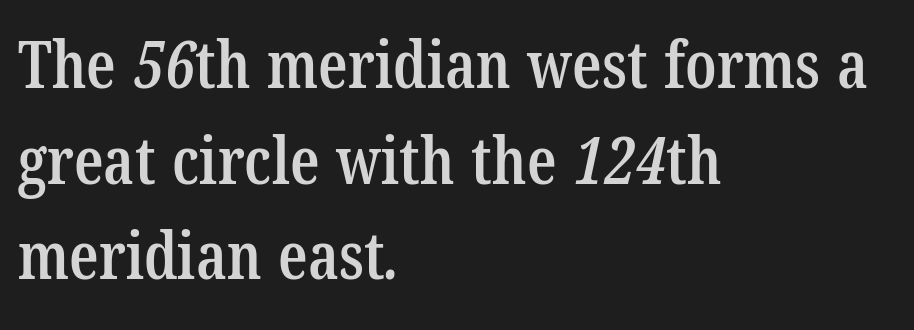
The glyphs are unaccompanied by any horizontal stroke below them. The typesetting leans somewhat heavy: a semibold. In terms of letterform style, serifs are clearly present. Honestly, the row spacing looks completely unremarkable.
